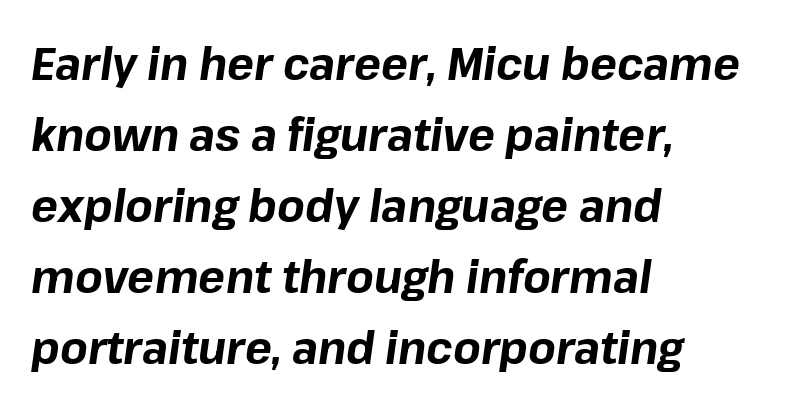
Q: Is the text bold? A: Yes.
Q: Is the text italic (slanted)? A: Yes, it leans right by about 8 degrees.
Q: Is the text underlined? A: No.
Q: How is the paragraph aligned? A: Left-aligned.
Q: Is the spacing between letters normal or unusually wide? A: Normal.
Q: Is the spacing between lines tight, normal or loose? A: Normal.
Q: Width (condensed, normal, or wide)? A: Normal.
Q: Stroke contrast? A: Low.
Q: x-height? A: Medium.
Q: Monospaced? A: No.
